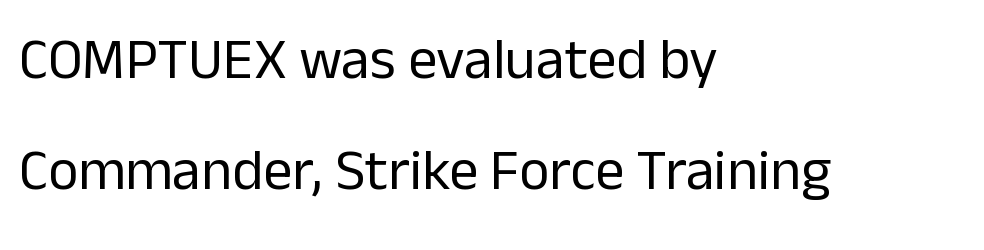
The image shows 58 px regular-weight sans-serif type, upright; set left-aligned, loose line spacing (1.92x), normal letter spacing, not underlined; low stroke contrast and a medium x-height.
